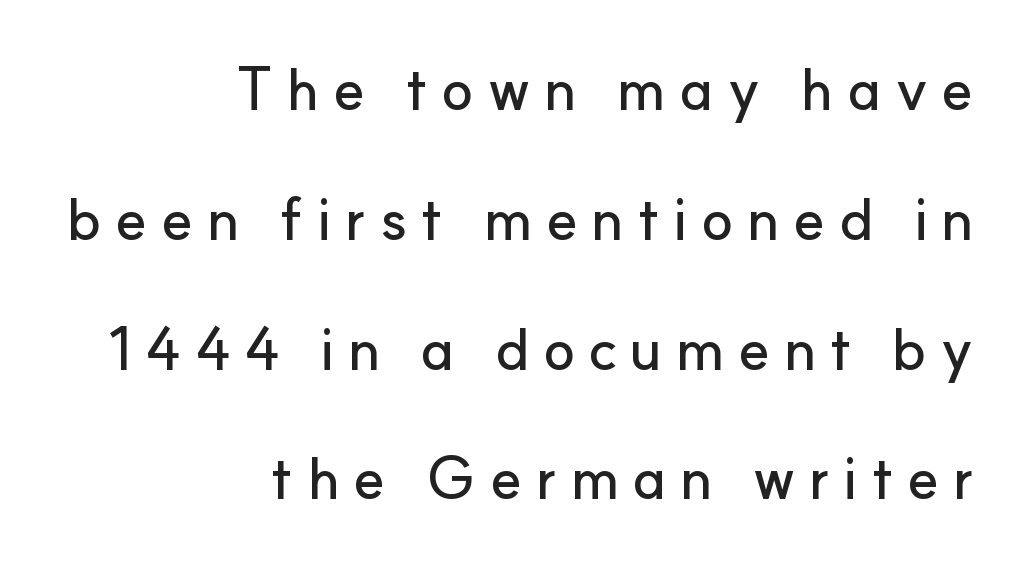
Q: Is the text italic (slanted)? A: No, it is upright.
Q: Is the typeface a serif or a sans-serif typeface? A: Sans-serif.
Q: Is the text underlined? A: No.
Q: How is the paragraph aligned? A: Right-aligned.
Q: Is the spacing between letters normal or unusually wide? A: Unusually wide.
Q: Is the spacing between lines tight, normal or loose? A: Loose.
Q: Width (condensed, normal, or wide)? A: Normal.
Q: Stroke contrast? A: Low.
Q: x-height? A: Small.
Q: Monospaced? A: No.
